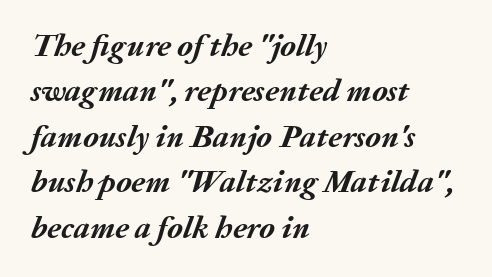
Q: Is the text bold? A: Yes.
Q: Is the text italic (slanted)? A: Yes, it leans right by about 20 degrees.
Q: Is the text underlined? A: No.
Q: How is the paragraph aligned? A: Left-aligned.
Q: Is the spacing between letters normal or unusually wide? A: Normal.
Q: Is the spacing between lines tight, normal or loose? A: Normal.
Q: Width (condensed, normal, or wide)? A: Normal.
Q: Stroke contrast? A: Medium.
Q: x-height? A: Medium.
Q: Monospaced? A: No.
